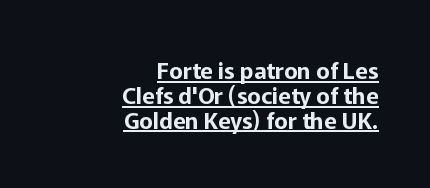
{"italic": "no", "underline": "yes", "align": "right", "line_spacing": "tight", "line_spacing_ratio": 1.08, "letter_spacing": "normal", "letter_spacing_em": 0.0, "glyph_px": 23}
